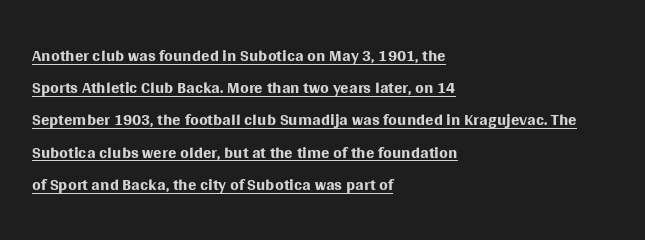
{"italic": "no", "bold": "no", "underline": "yes", "align": "left", "line_spacing": "normal", "line_spacing_ratio": 1.29, "letter_spacing": "normal", "letter_spacing_em": 0.0, "glyph_px": 25}
